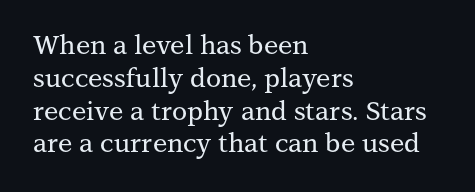
Q: Is the text italic (slanted)? A: No, it is upright.
Q: Is the text underlined? A: No.
Q: How is the paragraph aligned? A: Left-aligned.
Q: Is the spacing between letters normal or unusually wide? A: Normal.
Q: Is the spacing between lines tight, normal or loose? A: Normal.
